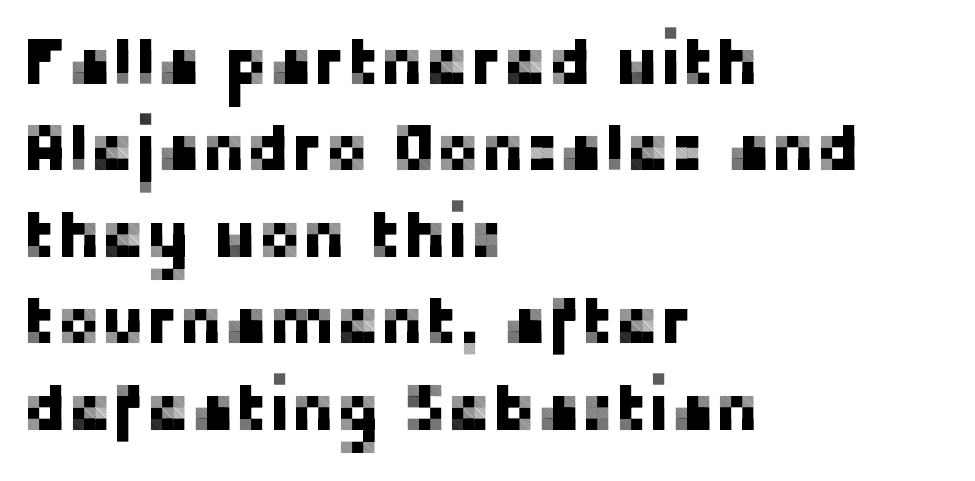
Q: Is the text italic (slanted)? A: No, it is upright.
Q: Is the typeface a serif or a sans-serif typeface? A: Sans-serif.
Q: Is the text underlined? A: No.
Q: How is the paragraph aligned? A: Left-aligned.
Q: Is the spacing between letters normal or unusually wide? A: Normal.
Q: Is the spacing between lines tight, normal or loose? A: Normal.
Q: Width (condensed, normal, or wide)? A: Normal.
Q: Stroke contrast? A: Low.
Q: x-height? A: Medium.
Q: Monospaced? A: No.
